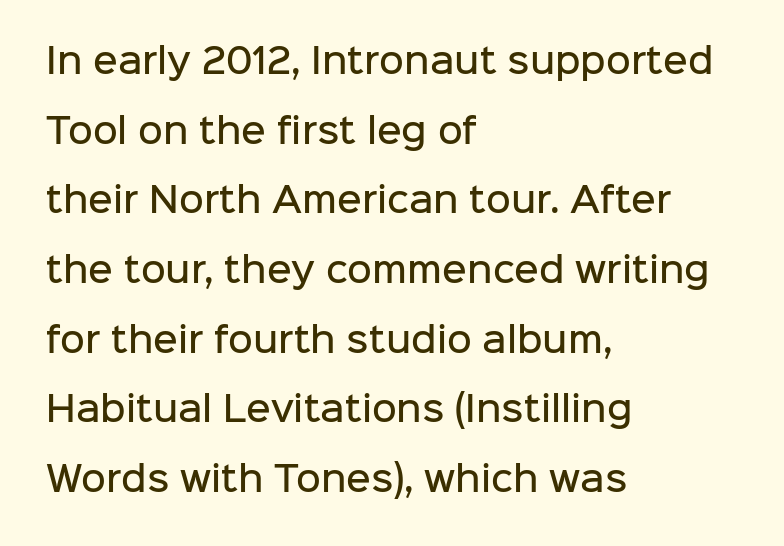
Reading down the block, your eye returns to a fixed left position each line. Each glyph is drawn with semibold strokes, heavier than normal yet not fully bold. Do the characters align in a grid? No, the font is proportional. Letters rest on an invisible, unmarked baseline.
